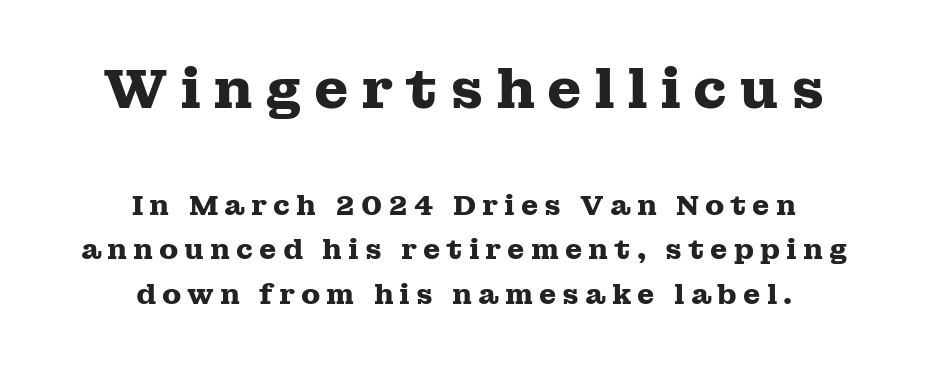
Q: Is the text bold? A: Yes.
Q: Is the text italic (slanted)? A: No, it is upright.
Q: Is the typeface a serif or a sans-serif typeface? A: Serif.
Q: Is the text underlined? A: No.
Q: How is the paragraph aligned? A: Centered.
Q: Is the spacing between letters normal or unusually wide? A: Unusually wide.
Q: Is the spacing between lines tight, normal or loose? A: Normal.
Q: Which block of text is set in a larger size, the first (top) or the second (bottom)? A: The first (top) one.
Q: Width (condensed, normal, or wide)? A: Wide.
Q: Stroke contrast? A: Medium.
Q: x-height? A: Medium.
Q: Monospaced? A: No.
